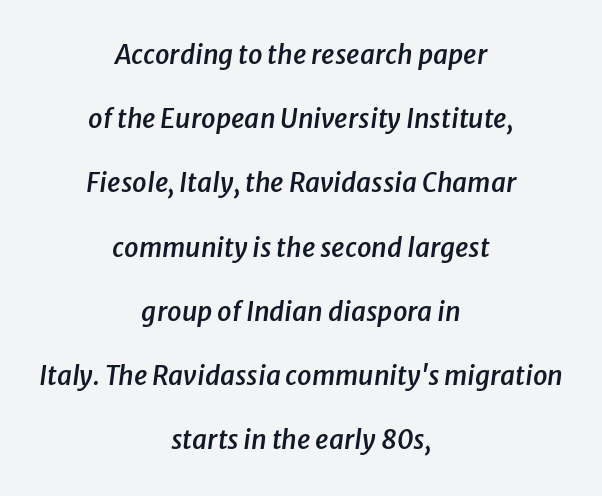
Q: Is the text bold? A: Semi-bold.
Q: Is the text italic (slanted)? A: Yes, it leans right by about 8 degrees.
Q: Is the text underlined? A: No.
Q: How is the paragraph aligned? A: Centered.
Q: Is the spacing between letters normal or unusually wide? A: Normal.
Q: Is the spacing between lines tight, normal or loose? A: Loose.
